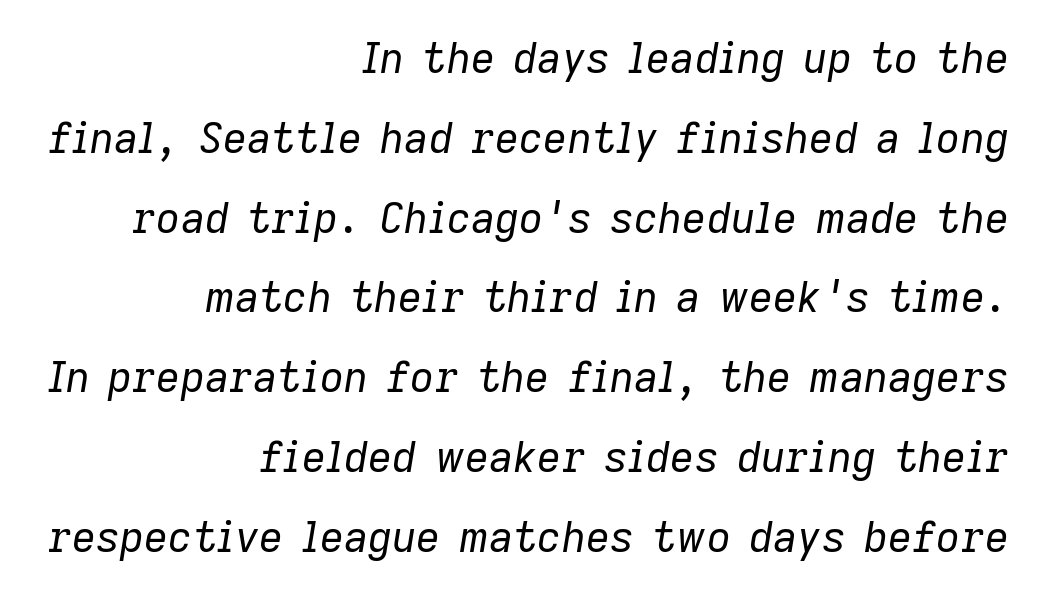
{"italic": "yes", "lean": "right", "slant_degrees": 9, "bold": "no", "weight": "regular", "width": "normal", "stroke_contrast": "low", "x_height": "medium", "monospaced": "no", "underline": "no", "align": "right", "line_spacing": "loose", "line_spacing_ratio": 1.9, "letter_spacing": "normal", "letter_spacing_em": 0.0, "glyph_px": 42}
